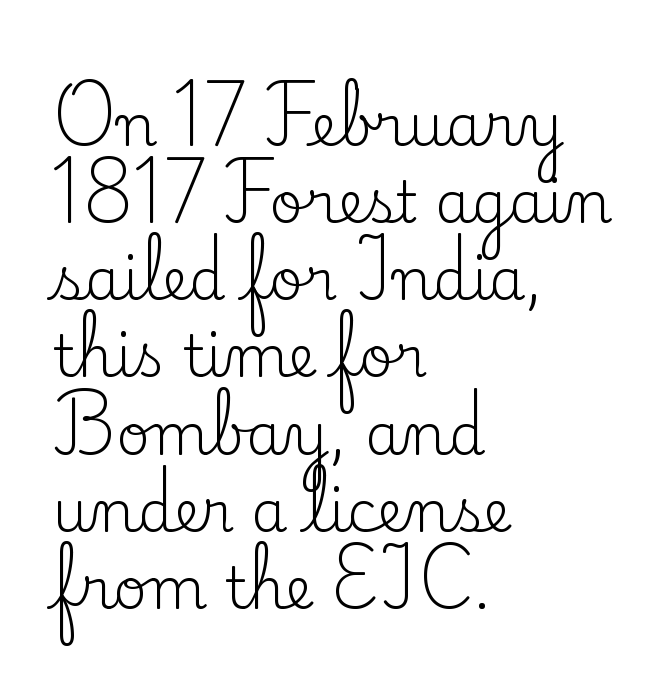
{"italic": "no", "bold": "no", "weight": "regular", "width": "normal", "stroke_contrast": "low", "x_height": "small", "monospaced": "no", "underline": "no", "align": "left", "line_spacing": "normal", "line_spacing_ratio": 1.33, "letter_spacing": "normal", "letter_spacing_em": 0.0, "glyph_px": 58}
